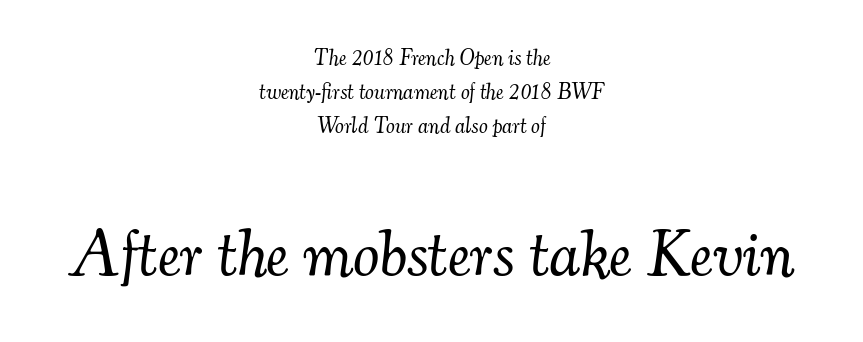
{"serif": "yes", "italic": "yes", "lean": "right", "slant_degrees": 7, "bold": "no", "weight": "light", "width": "normal", "stroke_contrast": "medium", "x_height": "small", "monospaced": "no", "underline": "no", "align": "center", "line_spacing": "normal", "line_spacing_ratio": 1.55, "letter_spacing": "normal", "letter_spacing_em": 0.0, "larger_block": "second", "size_ratio": 3.0, "glyph_px": 66}
